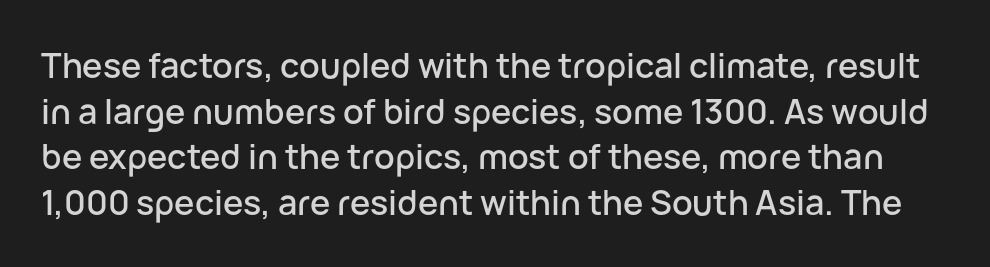
The face used here is proportionally spaced, like ordinary book or web type. Tracking value appears to be zero — textbook default spacing. A typesetter would mark this as roman, not italic. Nobody drew a line under any word here. Rows of type keep a routine distance in the vertical direction. I'd call this a sans setting — the letters go barefoot.
